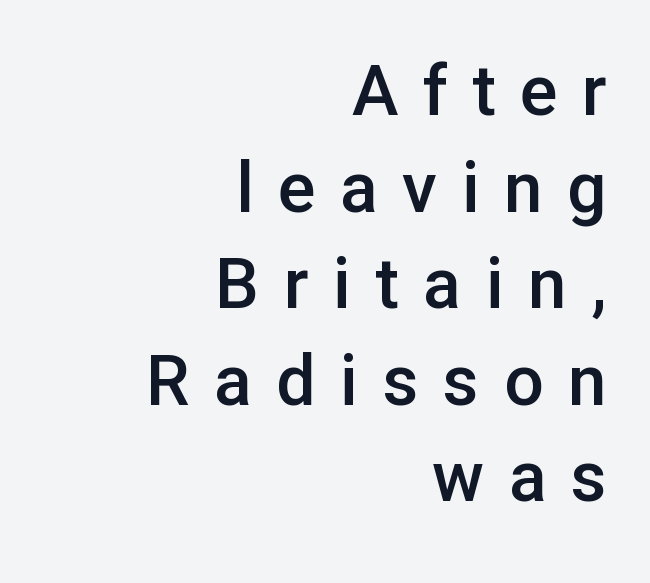
{"serif": "no", "italic": "no", "bold": "semi", "weight": "semibold", "width": "normal", "stroke_contrast": "low", "x_height": "medium", "monospaced": "no", "underline": "no", "align": "right", "line_spacing": "normal", "line_spacing_ratio": 1.38, "letter_spacing": "wide", "letter_spacing_em": 0.35, "glyph_px": 70}
